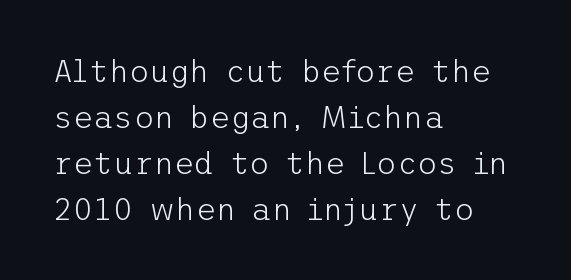
The lines are quadded left. This sample uses a sans-serif face. Short note: letters normally spaced. A bare baseline throughout the passage.
